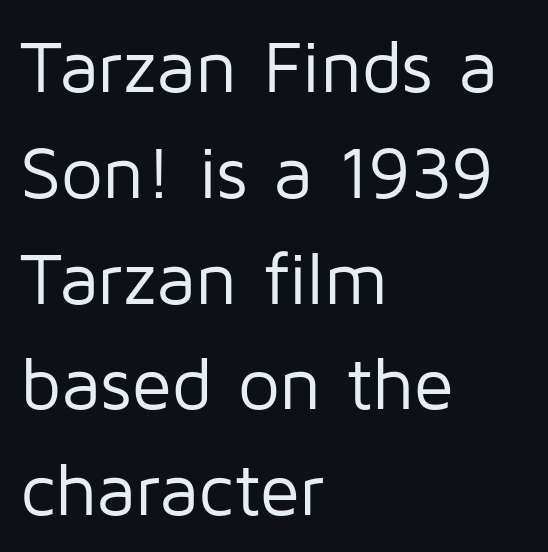
Q: Is the text bold? A: No.
Q: Is the text italic (slanted)? A: No, it is upright.
Q: Is the typeface a serif or a sans-serif typeface? A: Sans-serif.
Q: Is the text underlined? A: No.
Q: How is the paragraph aligned? A: Left-aligned.
Q: Is the spacing between letters normal or unusually wide? A: Normal.
Q: Is the spacing between lines tight, normal or loose? A: Normal.
Q: Width (condensed, normal, or wide)? A: Normal.
Q: Stroke contrast? A: Low.
Q: x-height? A: Medium.
Q: Monospaced? A: No.
